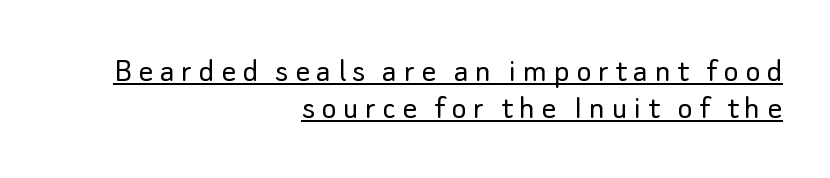
The image shows 36 px light sans-serif type, upright; set right-aligned, tight line spacing (1.03x), underlined; low stroke contrast and a small x-height.
